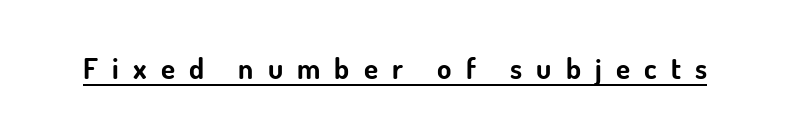
These lines carry a lot of weight — the face is fully bold. Descenders here cross a horizontal rule under the line. The characters display no serif detailing; their extremities are plain. You could not count columns in this text — the font is proportionally spaced.
